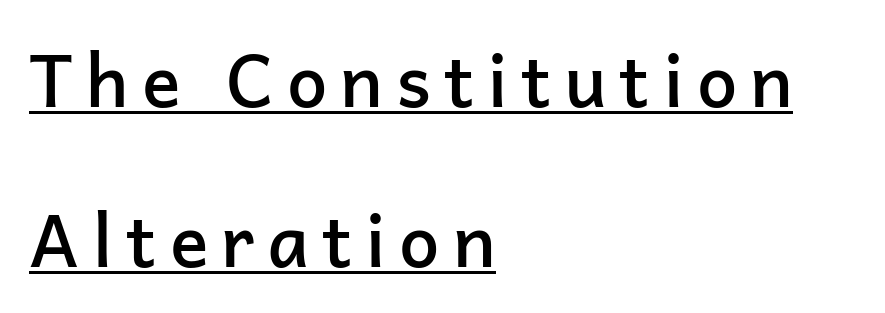
On the weight axis this lands at semibold, roughly 600. Stroke terminals: plain, sans-serif. A typographer would call this underscored text. Rendered with straight, roman letterforms.
